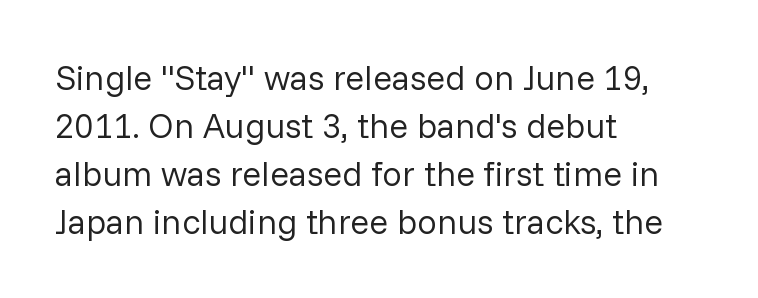
Each row of text sits above clean, open space. A sans-serif font was chosen for this passage. Vertically, the passage feels balanced, rows spaced as you'd expect. Proportional: the letters do not fall into vertical columns.
